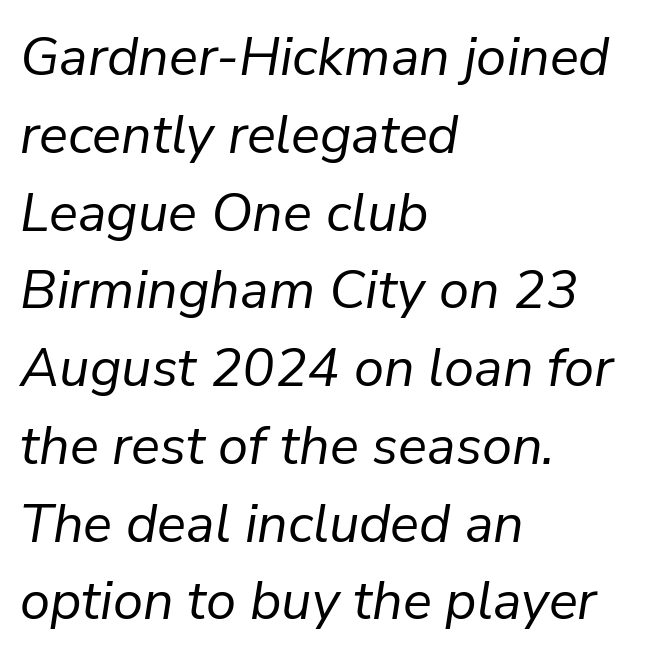
The image shows 54 px regular-weight type, italic (leaning right); set left-aligned, normal line spacing (1.44x), normal letter spacing, not underlined; low stroke contrast and a medium x-height.
